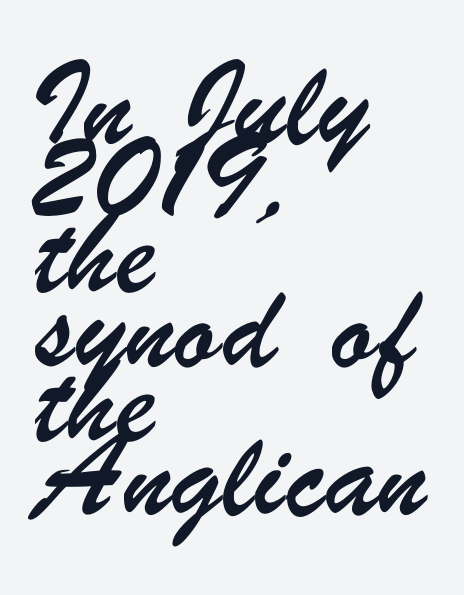
Whoever set this chose a conventional vertical rhythm. The passage shown is typed in a proportional face where columns would drift. Clear beneath every line of the passage. In terms of letterspacing, this is plain default setting. A typesetter would label this face a sans. The lines in this sample share a left origin and differ only in where they stop.
